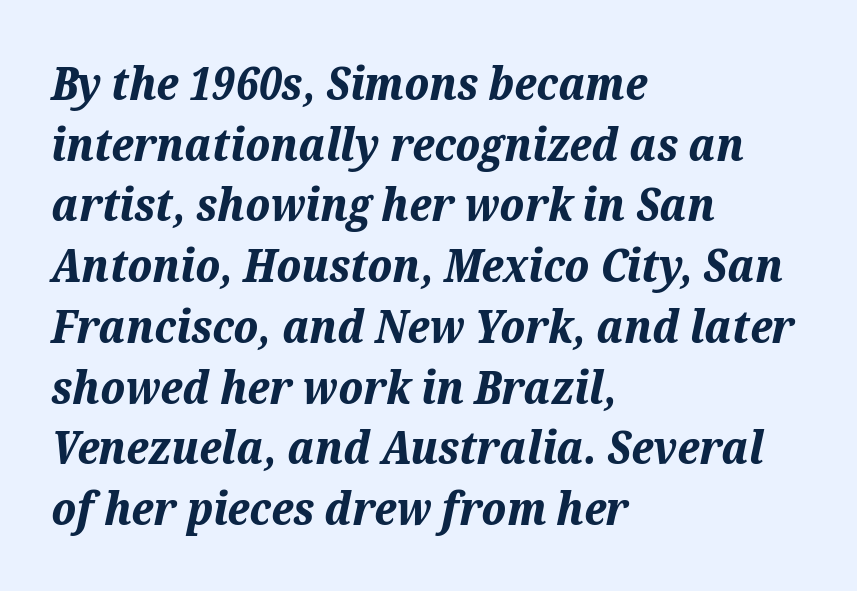
The image shows 45 px bold type, italic (leaning right); set left-aligned, normal line spacing (1.35x), normal letter spacing, not underlined; medium stroke contrast and a medium x-height.
